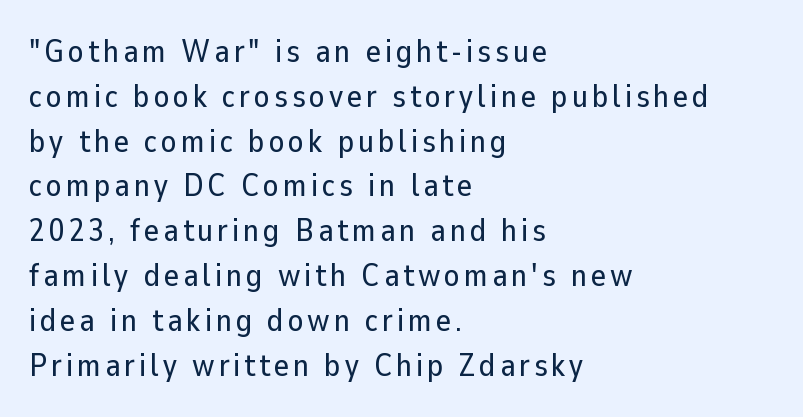
{"serif": "no", "italic": "no", "width": "normal", "stroke_contrast": "low", "x_height": "medium", "monospaced": "no", "underline": "no", "align": "left", "line_spacing": "normal", "line_spacing_ratio": 1.4, "glyph_px": 32}
